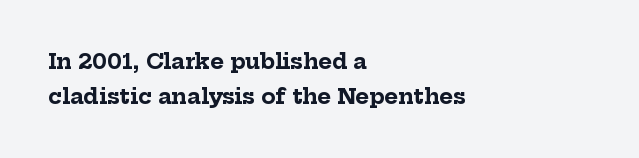
Q: Is the text bold? A: Yes.
Q: Is the text italic (slanted)? A: No, it is upright.
Q: Is the text underlined? A: No.
Q: How is the paragraph aligned? A: Left-aligned.
Q: Is the spacing between letters normal or unusually wide? A: Normal.
Q: Is the spacing between lines tight, normal or loose? A: Normal.
